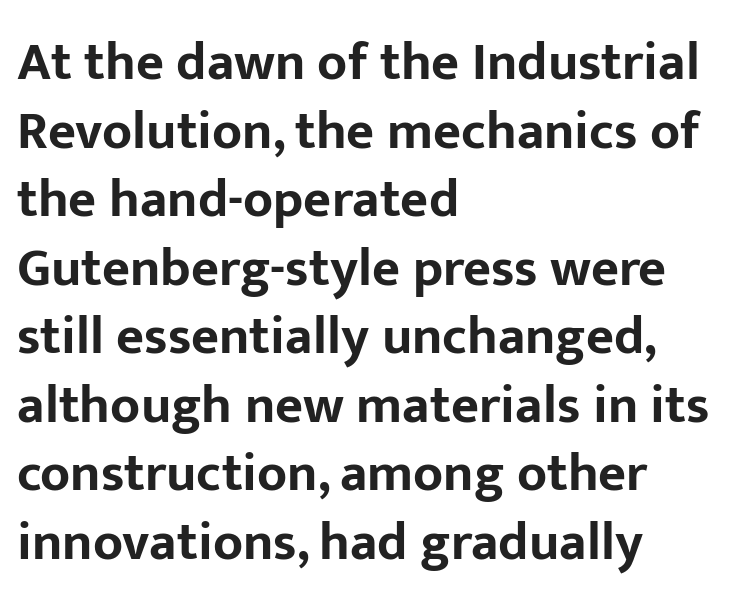
{"serif": "no", "italic": "no", "bold": "yes", "weight": "bold", "width": "normal", "stroke_contrast": "low", "x_height": "medium", "monospaced": "no", "underline": "no", "align": "left", "line_spacing": "normal", "line_spacing_ratio": 1.27, "letter_spacing": "normal", "letter_spacing_em": 0.0, "glyph_px": 54}
